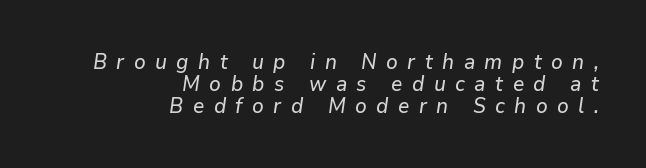
Q: Is the text italic (slanted)? A: Yes, it leans right by about 9 degrees.
Q: Is the text underlined? A: No.
Q: How is the paragraph aligned? A: Right-aligned.
Q: Is the spacing between letters normal or unusually wide? A: Unusually wide.
Q: Is the spacing between lines tight, normal or loose? A: Tight.
